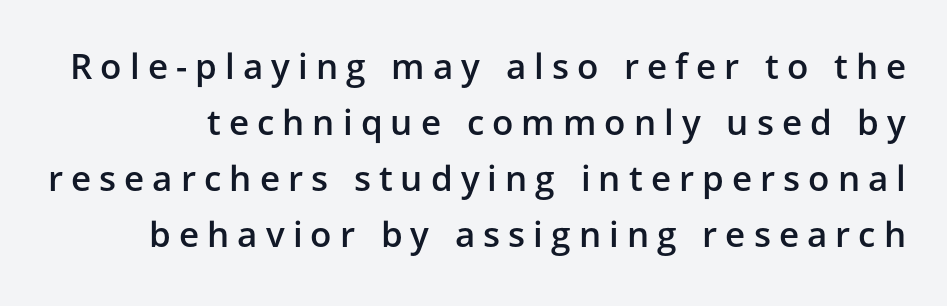
{"serif": "no", "italic": "no", "bold": "semi", "weight": "semibold", "width": "normal", "stroke_contrast": "low", "x_height": "medium", "monospaced": "no", "underline": "no", "line_spacing": "normal", "line_spacing_ratio": 1.6, "letter_spacing": "wide", "letter_spacing_em": 0.23, "glyph_px": 35}
